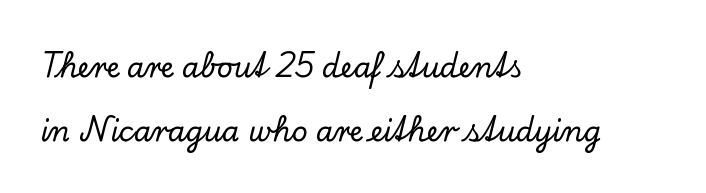
The image shows 28 px serif type; set left-aligned, loose line spacing (2.3x), normal letter spacing, not underlined; low stroke contrast and a small x-height.
